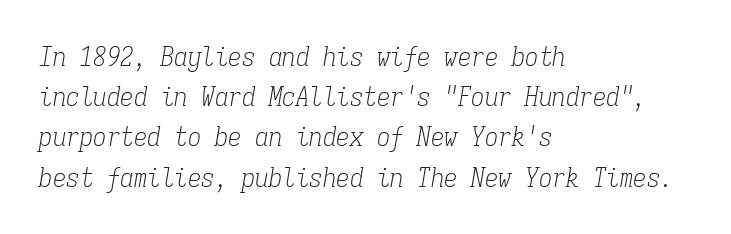
{"italic": "yes", "lean": "right", "slant_degrees": 9, "bold": "no", "underline": "no", "align": "left", "line_spacing": "normal", "line_spacing_ratio": 1.49, "letter_spacing": "normal", "letter_spacing_em": 0.0, "glyph_px": 27}
